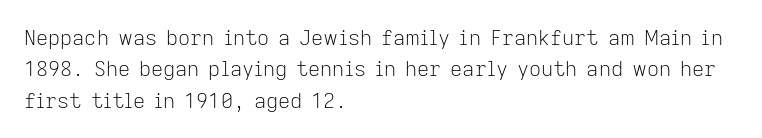
{"italic": "no", "bold": "no", "underline": "no", "align": "left", "line_spacing": "normal", "line_spacing_ratio": 1.49, "letter_spacing": "normal", "letter_spacing_em": 0.0, "glyph_px": 21}
